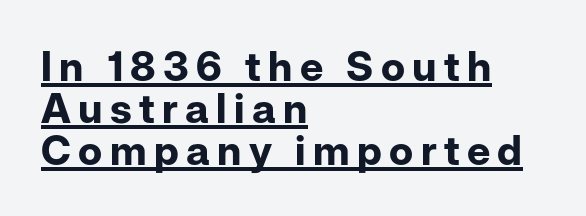
{"serif": "no", "italic": "no", "bold": "yes", "weight": "bold", "width": "normal", "stroke_contrast": "low", "x_height": "medium", "monospaced": "no", "underline": "yes", "align": "left", "line_spacing": "tight", "line_spacing_ratio": 1.02, "glyph_px": 41}
